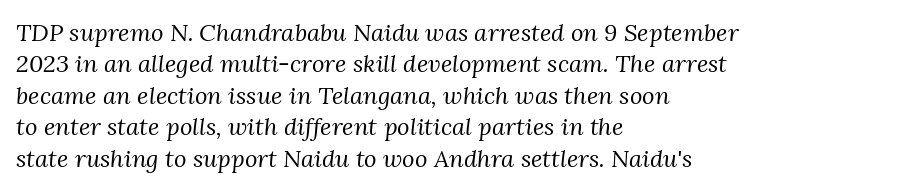
The image shows 24 px text type, italic (leaning right); set left-aligned, normal line spacing (1.31x), normal letter spacing, not underlined.
